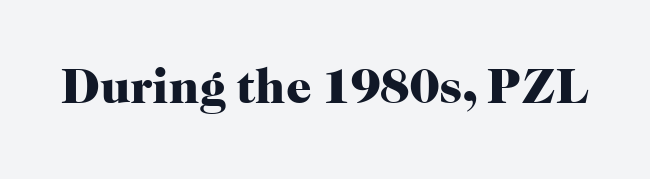
{"serif": "yes", "italic": "no", "bold": "yes", "weight": "heavy", "width": "normal", "stroke_contrast": "high", "x_height": "medium", "monospaced": "no", "underline": "no", "letter_spacing": "normal", "letter_spacing_em": 0.0, "glyph_px": 50}
